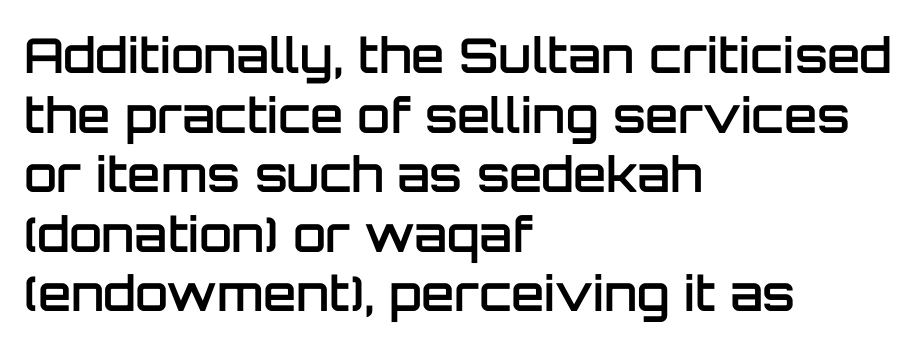
In terms of weight, the rendering is demibold, just under bold. Nobody touched the tracking dial on this one. These lines are rendered in a variable-pitch font. Vertical strokes here are truly vertical. Every row of glyphs begins at an identical x-position on the left.
